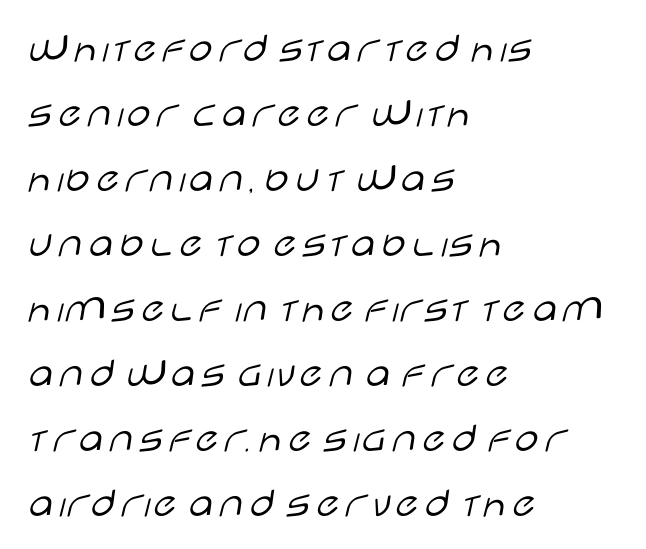
Heft: none added — not bold. Looks like regular typesetting: each glyph gets only the width it needs. Typographically, this falls in the sans-serif category. A student would call this left alignment; a typographer would say flush left, rag right. Check the space under the baseline: it is left empty.
